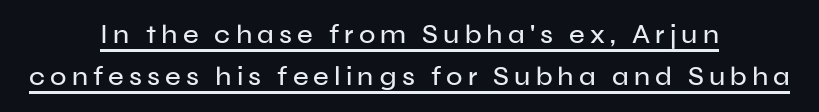
{"italic": "no", "underline": "yes", "align": "center", "line_spacing": "normal", "line_spacing_ratio": 1.57, "glyph_px": 27}
